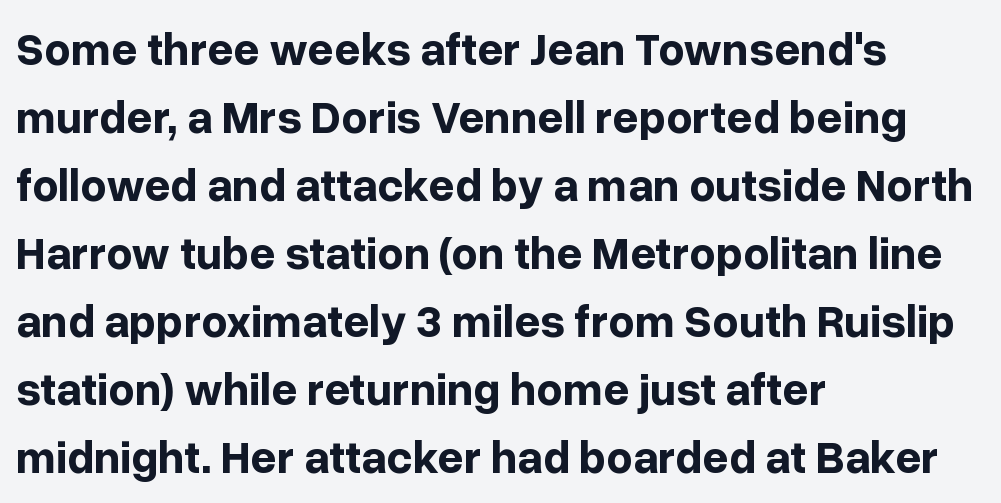
Q: Is the text bold? A: Yes.
Q: Is the text italic (slanted)? A: No, it is upright.
Q: Is the typeface a serif or a sans-serif typeface? A: Sans-serif.
Q: Is the text underlined? A: No.
Q: How is the paragraph aligned? A: Left-aligned.
Q: Is the spacing between letters normal or unusually wide? A: Normal.
Q: Is the spacing between lines tight, normal or loose? A: Normal.
Q: Width (condensed, normal, or wide)? A: Normal.
Q: Stroke contrast? A: Low.
Q: x-height? A: Medium.
Q: Monospaced? A: No.
